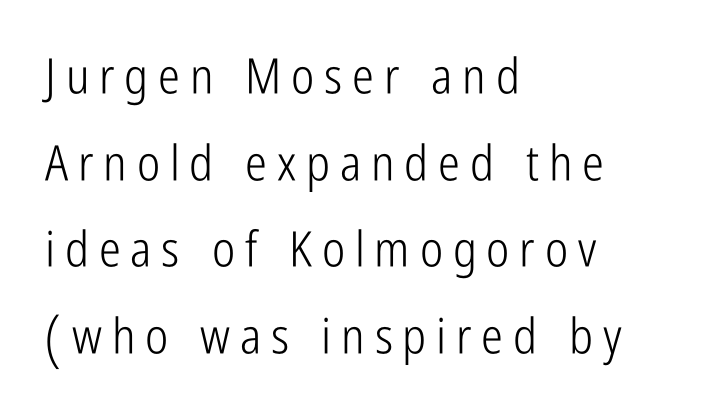
Q: Is the text bold? A: No.
Q: Is the text italic (slanted)? A: No, it is upright.
Q: Is the typeface a serif or a sans-serif typeface? A: Sans-serif.
Q: Is the text underlined? A: No.
Q: How is the paragraph aligned? A: Left-aligned.
Q: Is the spacing between letters normal or unusually wide? A: Unusually wide.
Q: Width (condensed, normal, or wide)? A: Condensed.
Q: Stroke contrast? A: Low.
Q: x-height? A: Medium.
Q: Monospaced? A: No.
